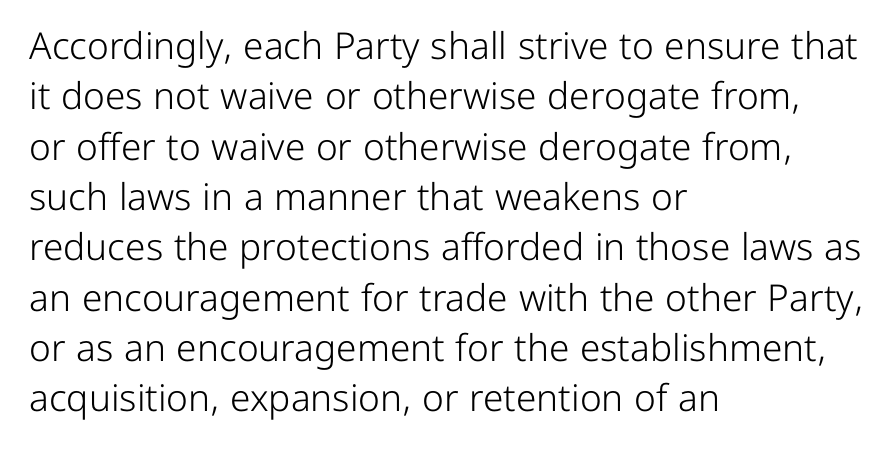
The passage shown stacks its lines at a standard gap. A typesetter would call this proportional, since set widths differ per character. Unmarked baselines from the first word to the last. Style check: upright. Nope, no serifs anywhere on these letters.
